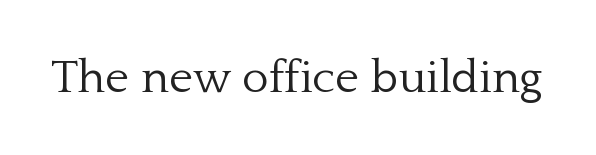
The passage shown is not bold in any degree. The lettering holds an erect, upright posture throughout. A bare baseline throughout the passage. This sample uses plain, unmodified letter spacing. Character widths vary here, with narrow letters taking less room than wide ones. You can tell from the footed stems that serif type was used.
